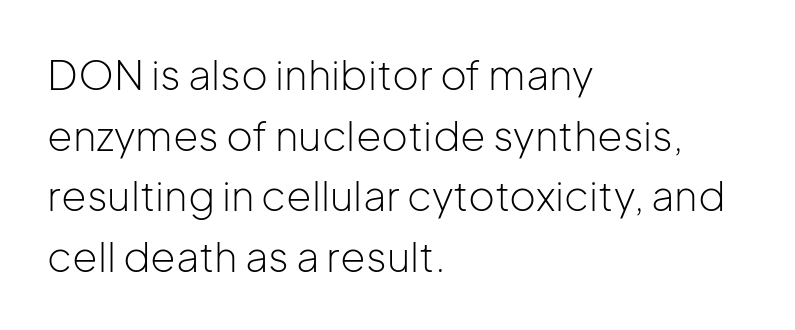
{"serif": "no", "italic": "no", "bold": "no", "weight": "light", "width": "normal", "stroke_contrast": "low", "x_height": "medium", "monospaced": "no", "underline": "no", "align": "left", "line_spacing": "normal", "line_spacing_ratio": 1.48, "letter_spacing": "normal", "letter_spacing_em": 0.0, "glyph_px": 41}
